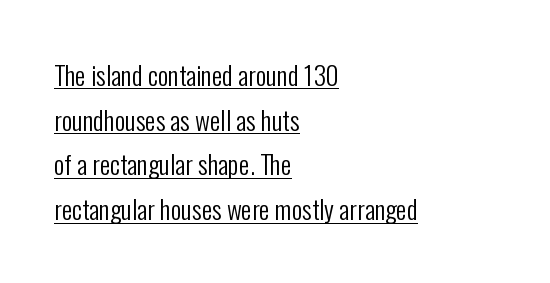
{"italic": "no", "bold": "no", "underline": "yes", "align": "left", "line_spacing_ratio": 1.72, "letter_spacing": "normal", "letter_spacing_em": 0.0, "glyph_px": 26}
